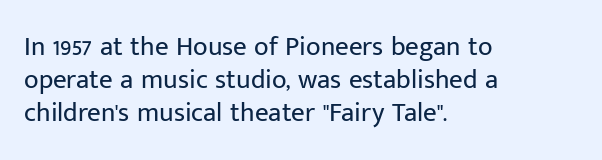
{"italic": "no", "bold": "no", "underline": "no", "align": "left", "line_spacing_ratio": 1.22, "letter_spacing": "normal", "letter_spacing_em": 0.0, "glyph_px": 27}
